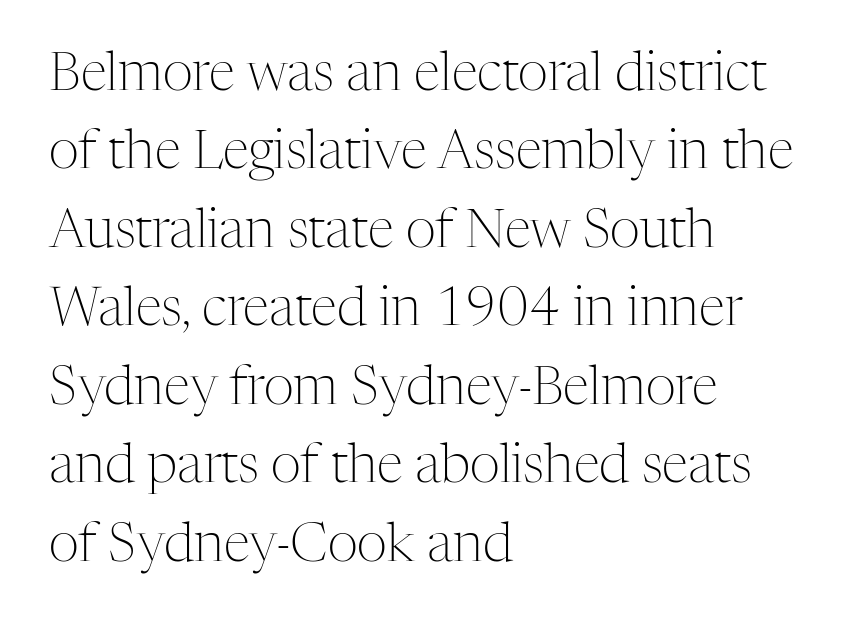
{"serif": "yes", "italic": "no", "bold": "no", "weight": "light", "width": "normal", "stroke_contrast": "medium", "x_height": "medium", "monospaced": "no", "underline": "no", "align": "left", "line_spacing": "normal", "line_spacing_ratio": 1.48, "letter_spacing": "normal", "letter_spacing_em": 0.0, "glyph_px": 53}
